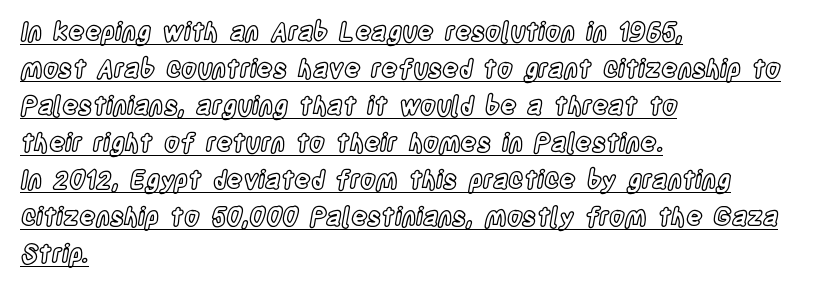
Q: Is the text italic (slanted)? A: Yes.
Q: Is the text underlined? A: Yes.
Q: How is the paragraph aligned? A: Left-aligned.
Q: Is the spacing between letters normal or unusually wide? A: Normal.
Q: Is the spacing between lines tight, normal or loose? A: Normal.
